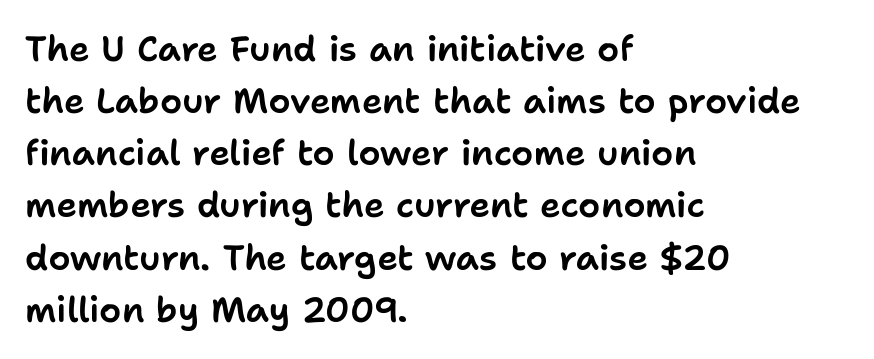
Between one letter and the next there's only the usual sliver of space. If you drew a ruler down the left edge, every line would touch it. Is there any slant? The stems are plumb. In terms of letterform style, serifs are entirely absent.
